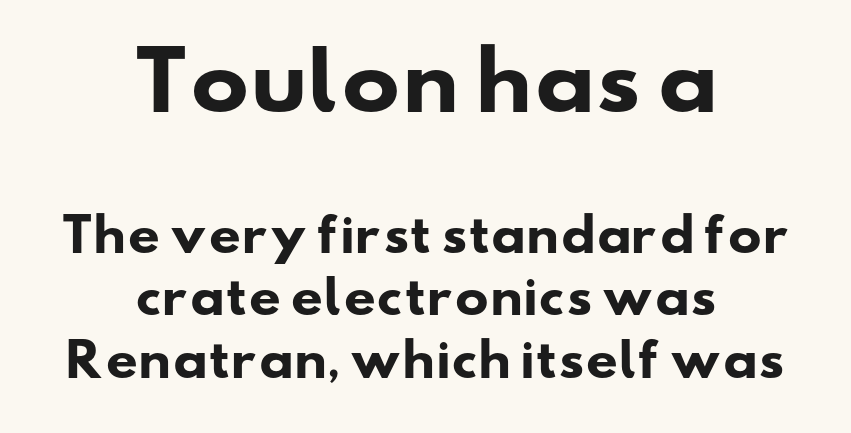
The image shows 78 px heavy, wide sans-serif type; set centered, normal line spacing (1.39x), normal letter spacing, not underlined; the first (top) block is 1.73x larger; low stroke contrast and a small x-height.
